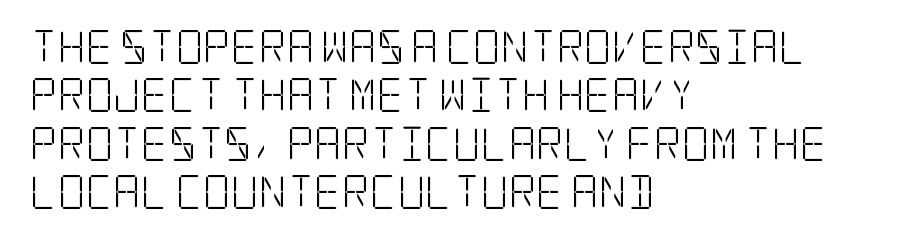
Q: Is the text bold? A: No.
Q: Is the text italic (slanted)? A: No, it is upright.
Q: Is the typeface a serif or a sans-serif typeface? A: Serif.
Q: Is the text underlined? A: No.
Q: How is the paragraph aligned? A: Left-aligned.
Q: Is the spacing between letters normal or unusually wide? A: Normal.
Q: Is the spacing between lines tight, normal or loose? A: Normal.
Q: Width (condensed, normal, or wide)? A: Condensed.
Q: Stroke contrast? A: Low.
Q: x-height? A: Large.
